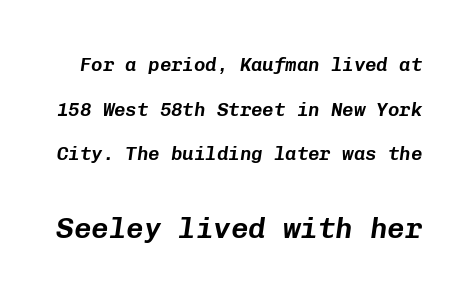
Q: Is the text italic (slanted)? A: Yes, it leans right by about 8 degrees.
Q: Is the text underlined? A: No.
Q: Is the spacing between letters normal or unusually wide? A: Normal.
Q: Is the spacing between lines tight, normal or loose? A: Loose.
Q: Which block of text is set in a larger size, the first (top) or the second (bottom)? A: The second (bottom) one.
Q: Width (condensed, normal, or wide)? A: Normal.
Q: Stroke contrast? A: Low.
Q: x-height? A: Medium.
Q: Monospaced? A: Yes.
